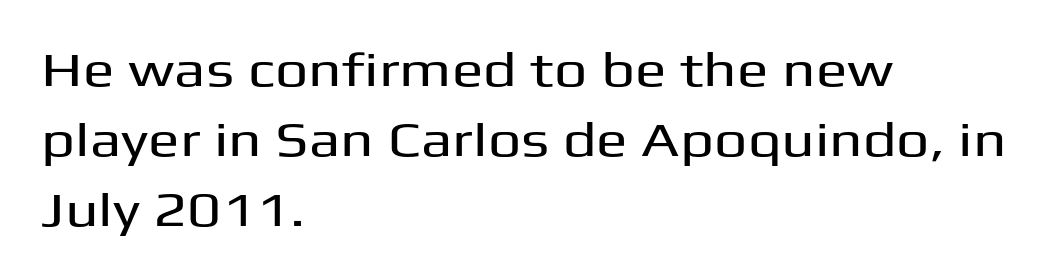
The image shows 47 px wide sans-serif type, upright; set left-aligned, normal line spacing (1.49x), normal letter spacing, not underlined; medium stroke contrast and a medium x-height.
